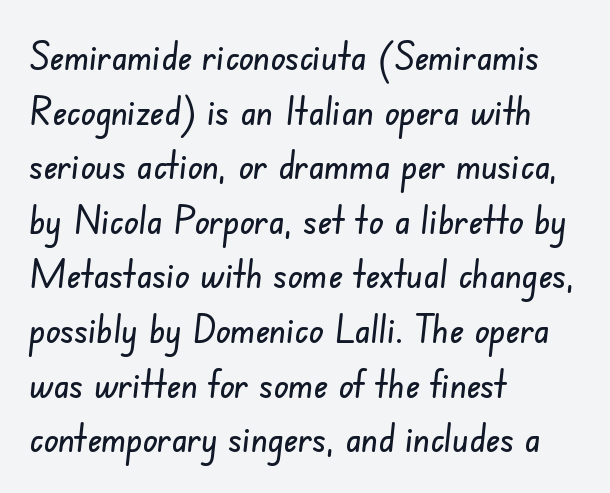
A typesetter would call this proportional, since set widths differ per character. Visually the block forms a straight wall on the left and a jagged coastline on the right. The line texture is even and compact thanks to regular tracking. Underline: absent. The face used here is a sans, in the tradition of grotesques and geometrics.
